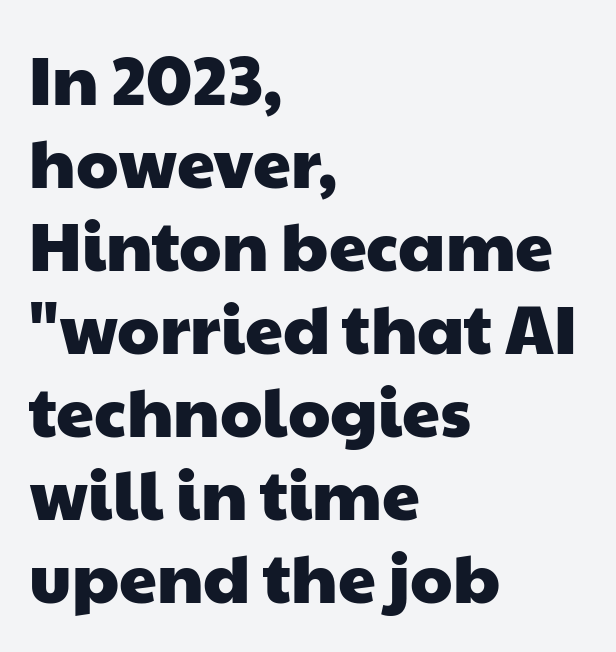
The image shows 68 px wide sans-serif type; set left-aligned, line spacing 1.22x, normal letter spacing, not underlined; low stroke contrast and a medium x-height.
